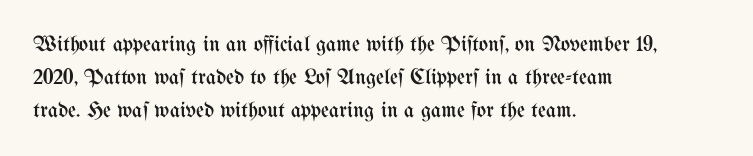
The image shows 22 px text type, upright; set left-aligned, normal line spacing (1.49x), normal letter spacing, not underlined.
